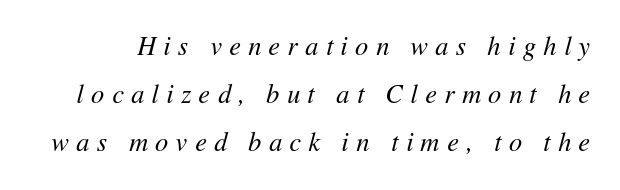
Emphasis-style slanted type is in use. Glance below the letters and you will spot only blank space. The line texture is sparse and dotted thanks to wide tracking. Weight: not bold — regular or lighter.
